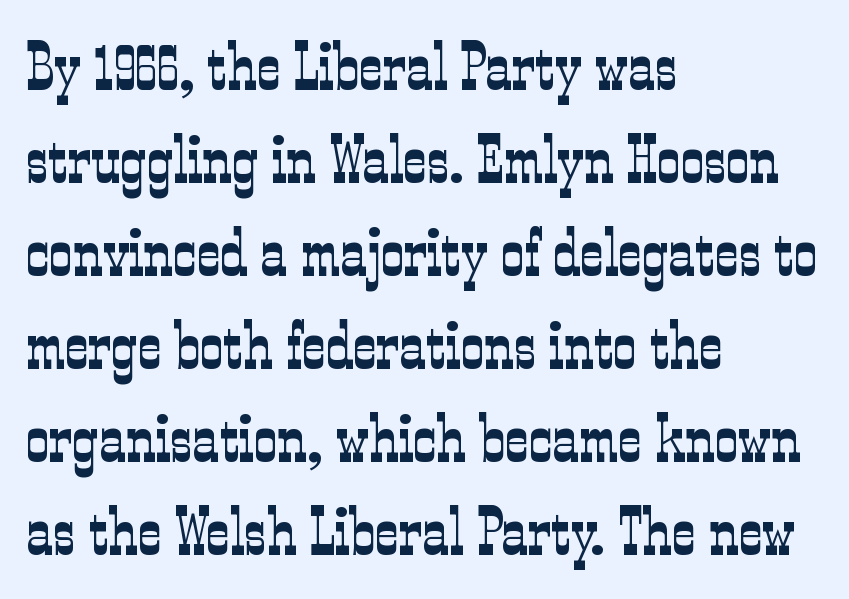
The image shows 66 px light, condensed serif type, upright; set left-aligned, normal line spacing (1.41x), normal letter spacing, not underlined; low stroke contrast and a medium x-height.
